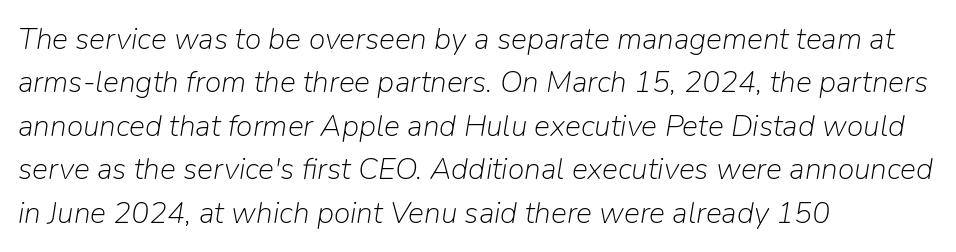
Q: Is the text bold? A: No.
Q: Is the text italic (slanted)? A: Yes, it leans right by about 9 degrees.
Q: Is the text underlined? A: No.
Q: How is the paragraph aligned? A: Left-aligned.
Q: Is the spacing between letters normal or unusually wide? A: Normal.
Q: Is the spacing between lines tight, normal or loose? A: Normal.
Q: Width (condensed, normal, or wide)? A: Normal.
Q: Stroke contrast? A: Low.
Q: x-height? A: Medium.
Q: Monospaced? A: No.
